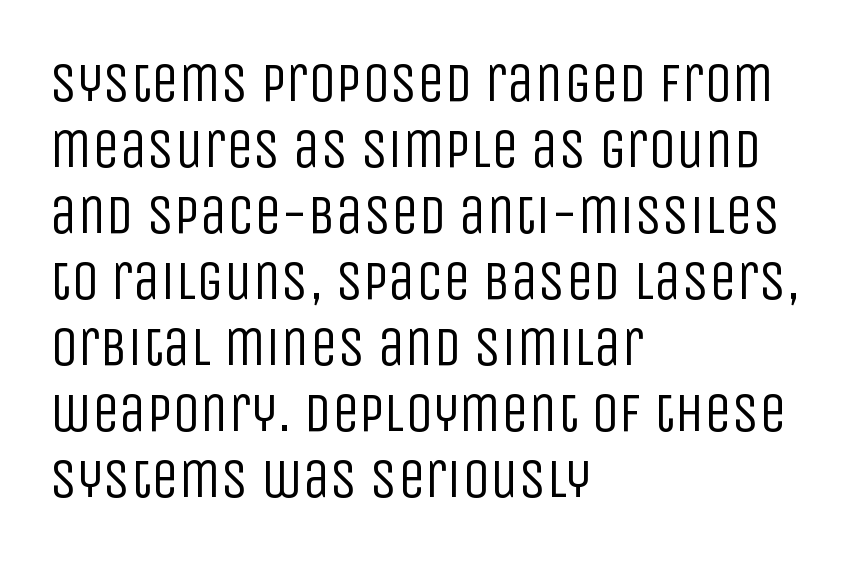
These lines are rendered in a variable-pitch font. In terms of letterspacing, this is plain default setting. The typeface chosen for these lines omits serifs. Honestly, there is no underline to notice here at all. No heavy texture on the line: the type isn't bold. Leftover space on each line is placed entirely after the last word.
